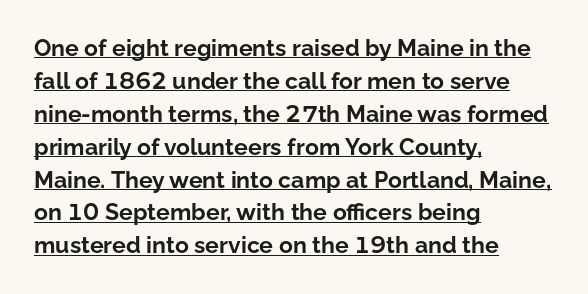
Q: Is the text bold? A: Yes.
Q: Is the text italic (slanted)? A: No, it is upright.
Q: Is the text underlined? A: Yes.
Q: How is the paragraph aligned? A: Left-aligned.
Q: Is the spacing between letters normal or unusually wide? A: Normal.
Q: Is the spacing between lines tight, normal or loose? A: Normal.
